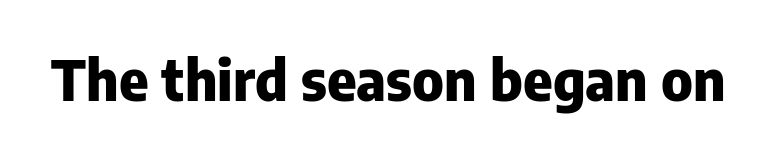
{"serif": "no", "italic": "no", "bold": "yes", "weight": "heavy", "width": "normal", "stroke_contrast": "low", "x_height": "medium", "monospaced": "no", "underline": "no", "letter_spacing": "normal", "letter_spacing_em": 0.0, "glyph_px": 56}
